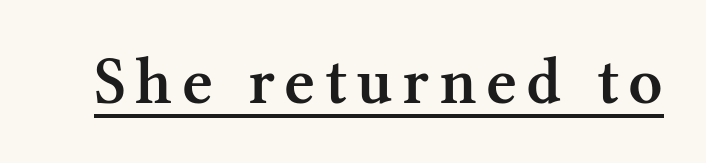
Looks like regular typesetting: each glyph gets only the width it needs. In terms of letterform style, serifs are clearly present. The typesetter has applied underlining to the passage shown. Characters remain perfectly vertical along every line. Its strokes are somewhat broadened, the hallmark of semibold type.
